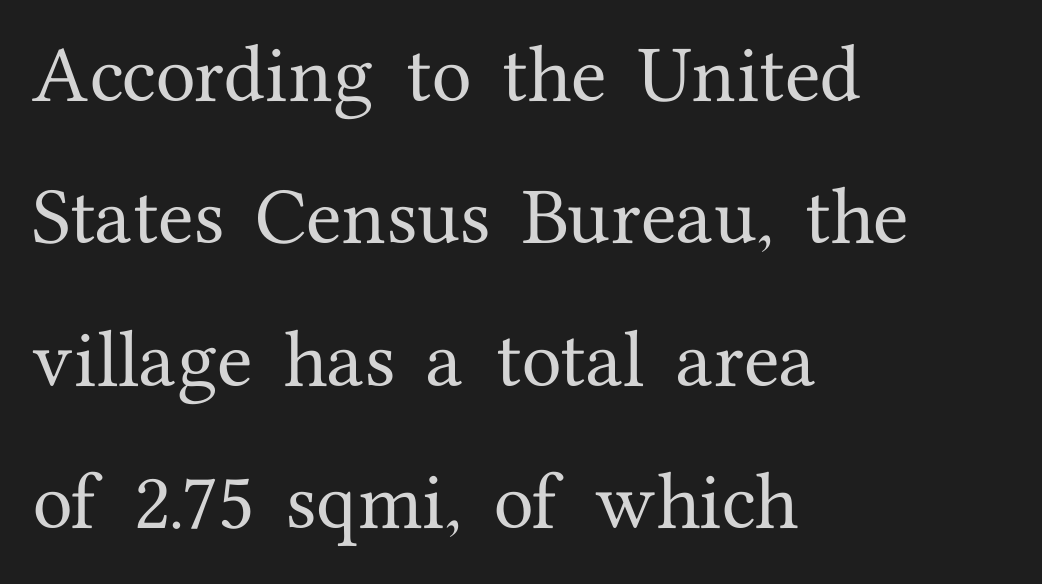
{"serif": "yes", "italic": "no", "width": "normal", "stroke_contrast": "medium", "x_height": "medium", "monospaced": "no", "underline": "no", "align": "left", "line_spacing": "loose", "line_spacing_ratio": 2.19, "letter_spacing": "normal", "letter_spacing_em": 0.0, "glyph_px": 65}
